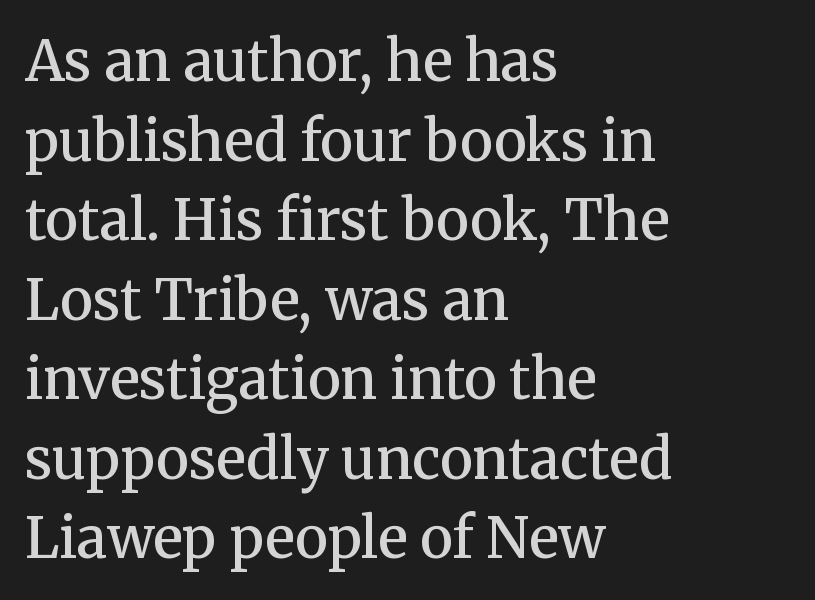
{"serif": "yes", "italic": "no", "bold": "semi", "weight": "semibold", "width": "normal", "stroke_contrast": "medium", "x_height": "medium", "monospaced": "no", "underline": "no", "align": "left", "line_spacing": "normal", "line_spacing_ratio": 1.42, "letter_spacing": "normal", "letter_spacing_em": 0.0, "glyph_px": 56}
